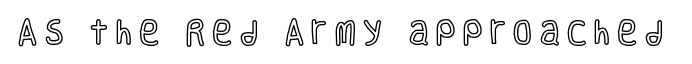
{"italic": "no", "underline": "no", "letter_spacing": "wide", "letter_spacing_em": 0.28, "glyph_px": 27}
